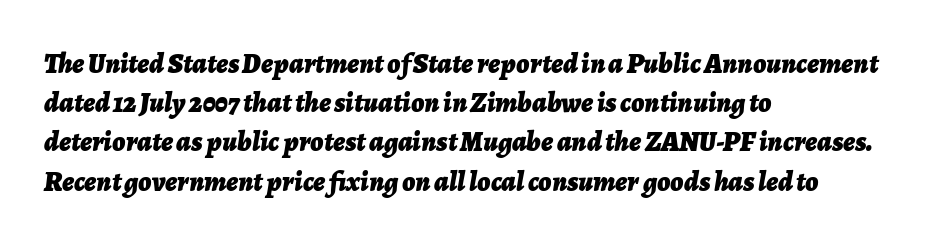
{"italic": "yes", "lean": "right", "slant_degrees": 7, "bold": "yes", "weight": "bold", "width": "normal", "stroke_contrast": "low", "x_height": "medium", "monospaced": "no", "underline": "no", "align": "left", "line_spacing": "normal", "line_spacing_ratio": 1.4, "letter_spacing": "normal", "letter_spacing_em": 0.0, "glyph_px": 28}
